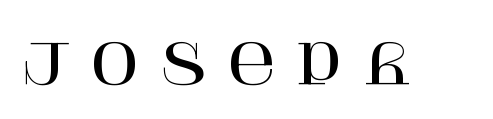
The image shows 55 px serif type, upright; set unusually wide letter spacing (+0.31 em), not underlined; high stroke contrast and a large x-height.
